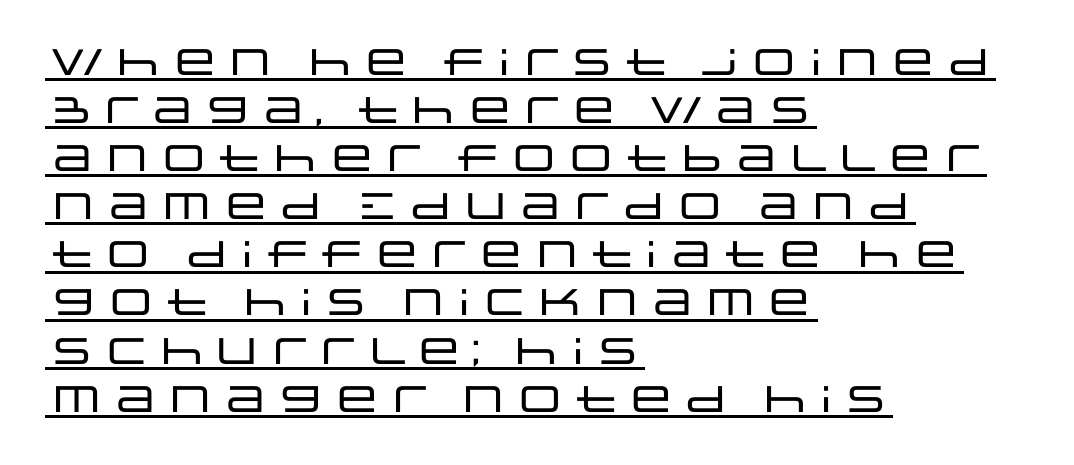
The image shows 37 px wide sans-serif type, upright; set left-aligned, normal line spacing (1.3x), normal letter spacing, underlined; low stroke contrast and a large x-height.
